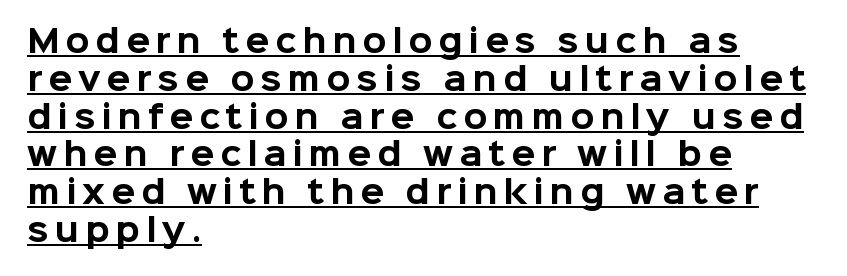
Q: Is the text bold? A: Yes.
Q: Is the text italic (slanted)? A: No, it is upright.
Q: Is the typeface a serif or a sans-serif typeface? A: Sans-serif.
Q: Is the text underlined? A: Yes.
Q: How is the paragraph aligned? A: Left-aligned.
Q: Width (condensed, normal, or wide)? A: Normal.
Q: Stroke contrast? A: Low.
Q: x-height? A: Medium.
Q: Monospaced? A: No.
